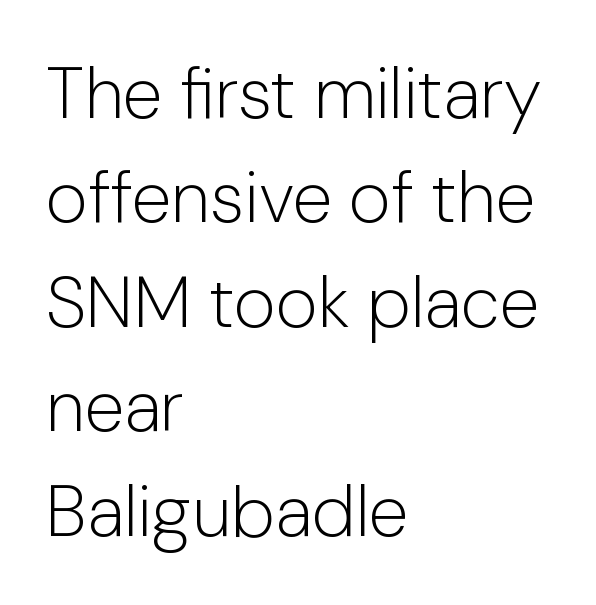
In terms of letterspacing, this is plain default setting. Is the type heavy? It reads as light-to-regular instead. In terms of letterform style, serifs are entirely absent. The typesetter chose a ragged-right arrangement here. Rendered with straight, roman letterforms.
